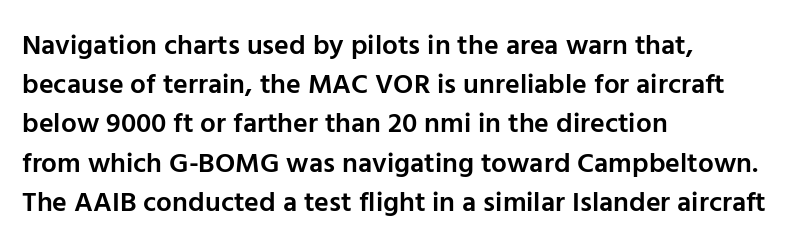
Standard letterfit; no display-style spreading of the glyphs. You could not count columns in this text — the font is proportionally spaced. These lines stack with their left ends in a neat column. Look at the bottom of the vertical strokes: they stop flat, with no serifs. This block has exactly the height ordinary leading produces. The letters stand straight up with perfectly vertical stems.
